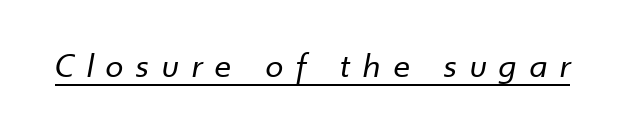
{"italic": "yes", "lean": "right", "slant_degrees": 10, "bold": "no", "weight": "regular", "width": "normal", "stroke_contrast": "low", "x_height": "small", "monospaced": "no", "underline": "yes", "letter_spacing": "wide", "letter_spacing_em": 0.37, "glyph_px": 36}
